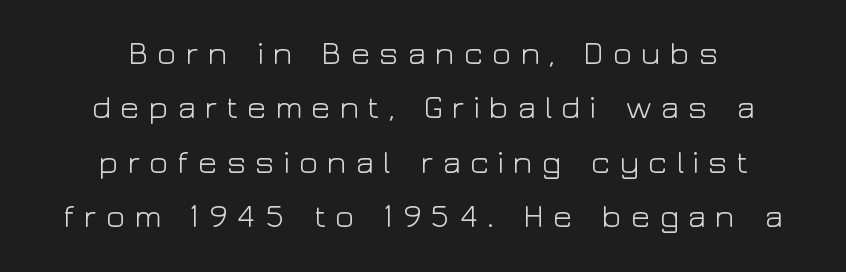
The image shows 33 px light, wide sans-serif type, upright; set centered, normal line spacing (1.65x), unusually wide letter spacing (+0.24 em), not underlined; low stroke contrast and a medium x-height.
